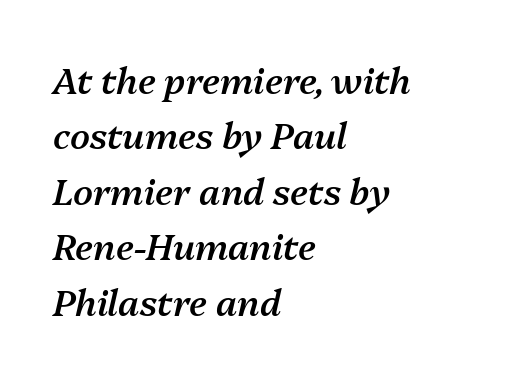
{"italic": "yes", "lean": "right", "slant_degrees": 13, "bold": "semi", "weight": "semibold", "width": "normal", "stroke_contrast": "medium", "x_height": "medium", "monospaced": "no", "underline": "no", "align": "left", "line_spacing": "normal", "line_spacing_ratio": 1.54, "letter_spacing": "normal", "letter_spacing_em": 0.0, "glyph_px": 36}
